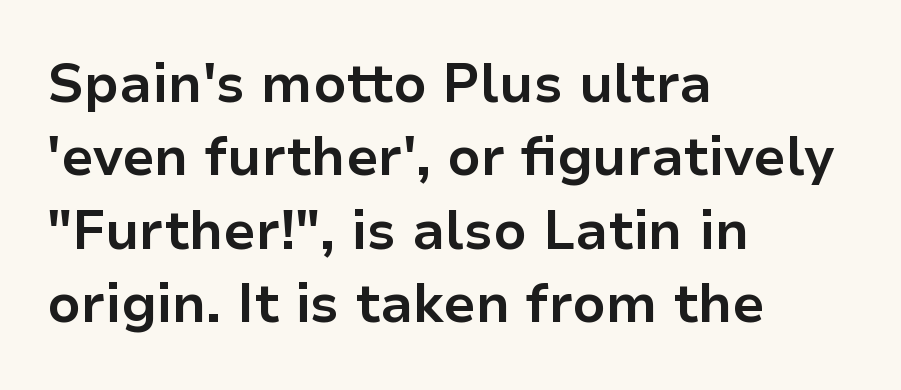
Do the letters lean? They stand straight. Look at the stroke-to-counter ratio: heavy, a bold. Letters rest on an invisible, unmarked baseline. The type is set solid horizontally, with unmodified tracking. Proportional: the letters do not fall into vertical columns. The lines are quadded left.
